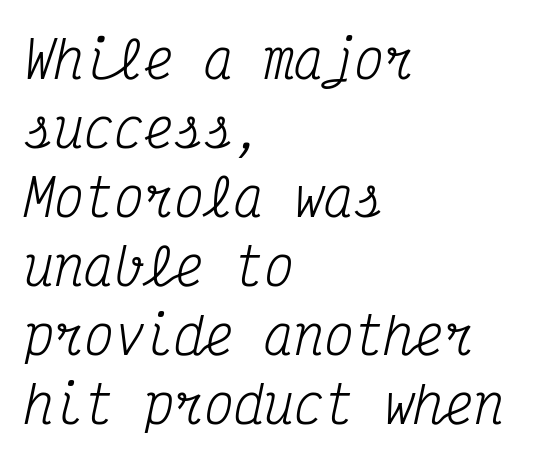
The glyphs in this specimen are seriffed. A bare baseline throughout the passage. There is no visible air inserted between adjacent glyphs. Weight: not bold — regular or lighter. Leading: standard.
